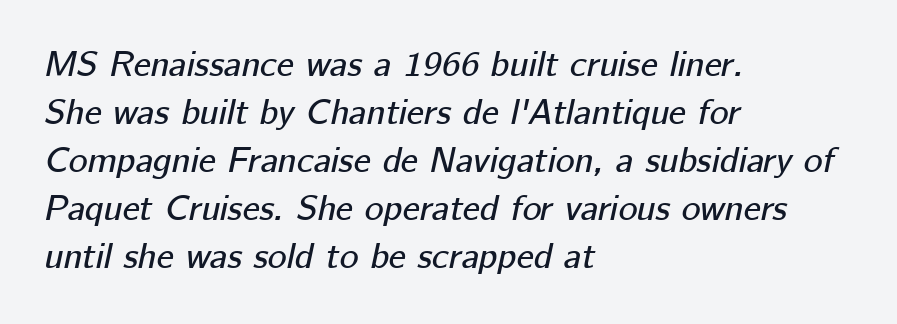
The typesetter chose a ragged-right arrangement here. The horizontal fit of the characters is conventional and even. Successive baselines arrive at the customary interval. The foot of each line stays bare and open.
